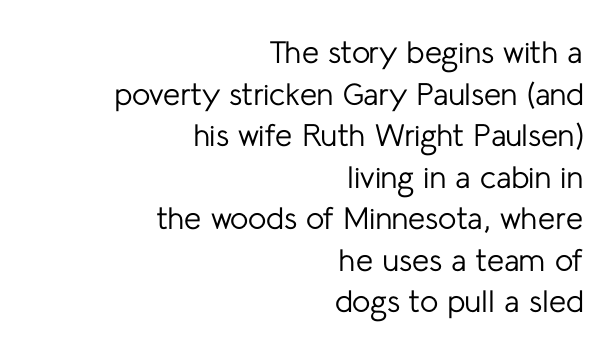
The image shows 31 px regular-weight sans-serif type, upright; set right-aligned, normal line spacing (1.34x), normal letter spacing, not underlined; low stroke contrast and a medium x-height.
